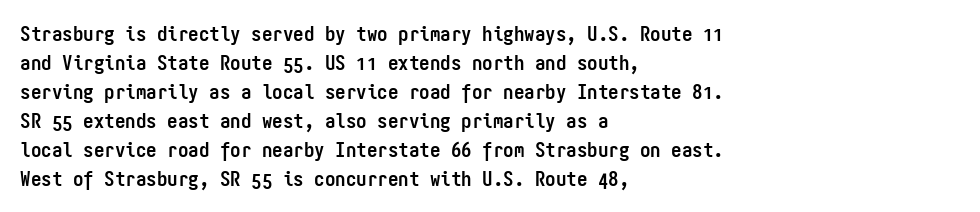
Q: Is the text bold? A: Yes.
Q: Is the text italic (slanted)? A: No, it is upright.
Q: Is the text underlined? A: No.
Q: How is the paragraph aligned? A: Left-aligned.
Q: Is the spacing between letters normal or unusually wide? A: Normal.
Q: Is the spacing between lines tight, normal or loose? A: Normal.
